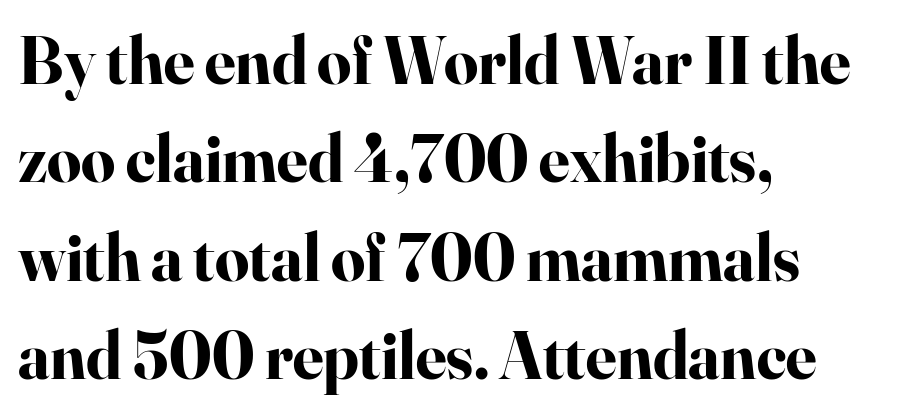
The image shows 67 px bold serif type, upright; set left-aligned, normal line spacing (1.47x), normal letter spacing, not underlined; high stroke contrast and a small x-height.
